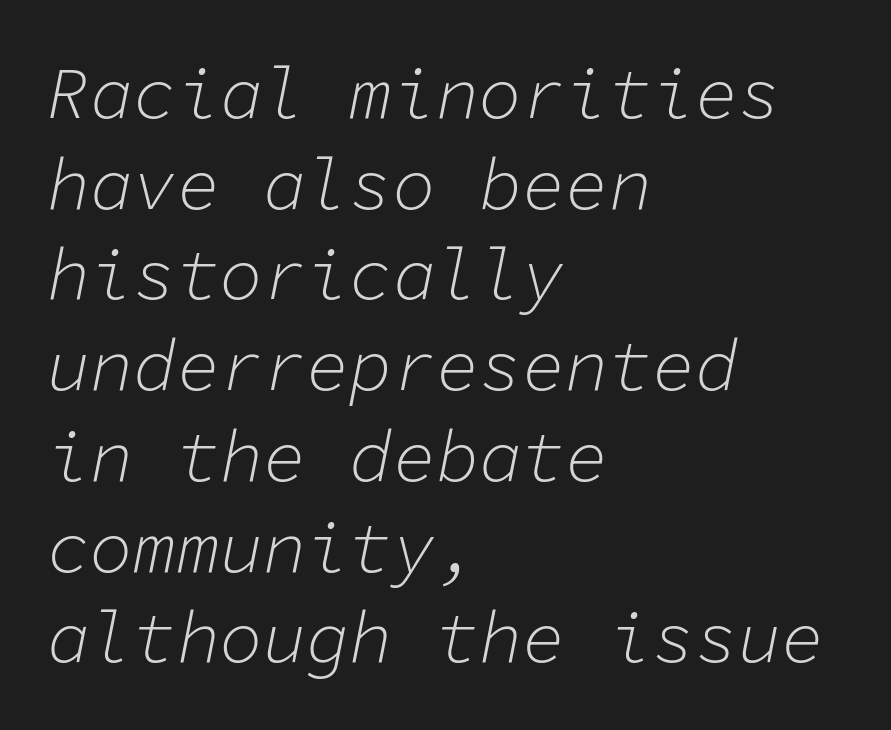
Horizontal bands of white between lines are of average thickness. The face looks like a standard text weight, possibly lighter. The text block is weighted toward the left margin, trailing off unevenly rightward. Honestly, there is no underline to notice here at all. Characters are canted at an angle relative to the baseline's perpendicular. Each letter, wide or thin by design, is forced into the same width here.
